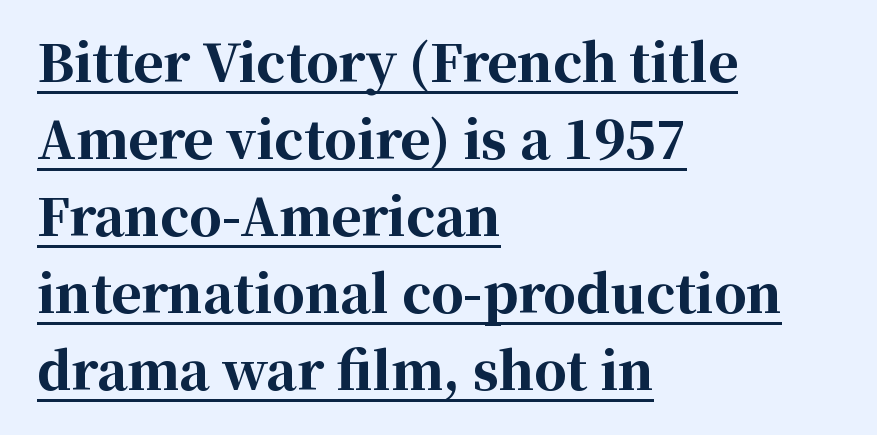
The image shows 51 px bold serif type, upright; set left-aligned, normal line spacing (1.51x), normal letter spacing, underlined; high stroke contrast and a medium x-height.
